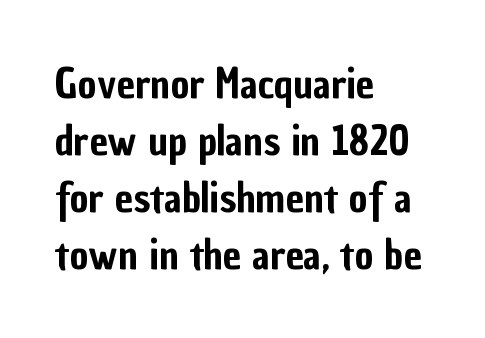
Characters follow at the spacing the type designer built in. The zone under the glyphs is completely vacant. The lettering stays uniformly vertical, giving the passage a roman look. The rendering anchors every line to the left-hand side. The rows are spaced the way most documents space them.
